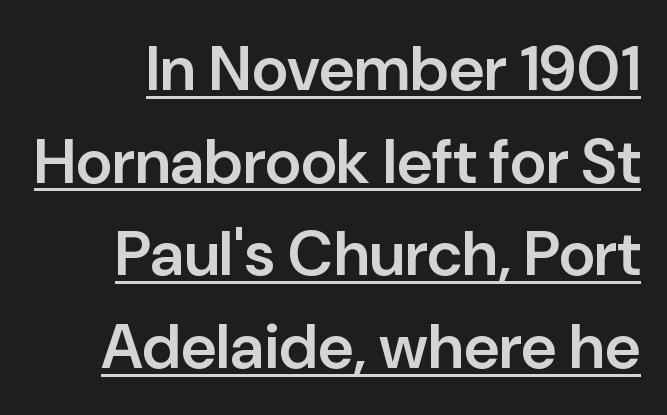
Q: Is the text bold? A: Semi-bold.
Q: Is the text italic (slanted)? A: No, it is upright.
Q: Is the typeface a serif or a sans-serif typeface? A: Sans-serif.
Q: Is the text underlined? A: Yes.
Q: Is the spacing between letters normal or unusually wide? A: Normal.
Q: Is the spacing between lines tight, normal or loose? A: Normal.
Q: Width (condensed, normal, or wide)? A: Normal.
Q: Stroke contrast? A: Low.
Q: x-height? A: Medium.
Q: Monospaced? A: No.
